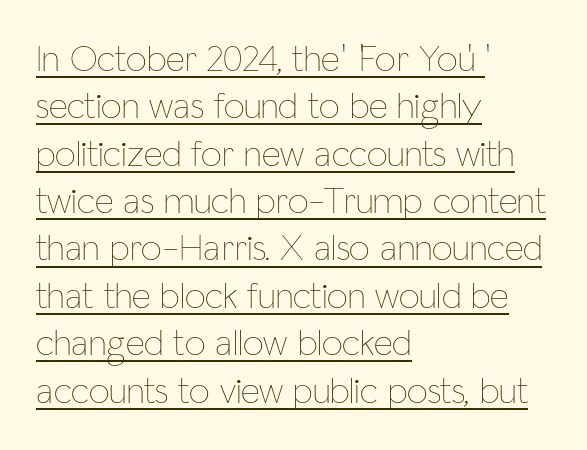
The lettering holds an erect, upright posture throughout. A student would call this left alignment; a typographer would say flush left, rag right. Think of a printed novel: that variable character pitch is what you see here. A typesetter would call this leading conventional body-copy spacing. Is the letter spacing exaggerated? No — it looks like the ordinary default. Caption: lettering with a line underneath.
